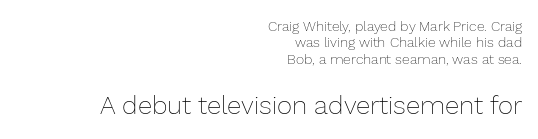
Q: Is the text bold? A: No.
Q: Is the text italic (slanted)? A: No, it is upright.
Q: Is the text underlined? A: No.
Q: How is the paragraph aligned? A: Right-aligned.
Q: Is the spacing between letters normal or unusually wide? A: Normal.
Q: Which block of text is set in a larger size, the first (top) or the second (bottom)? A: The second (bottom) one.
